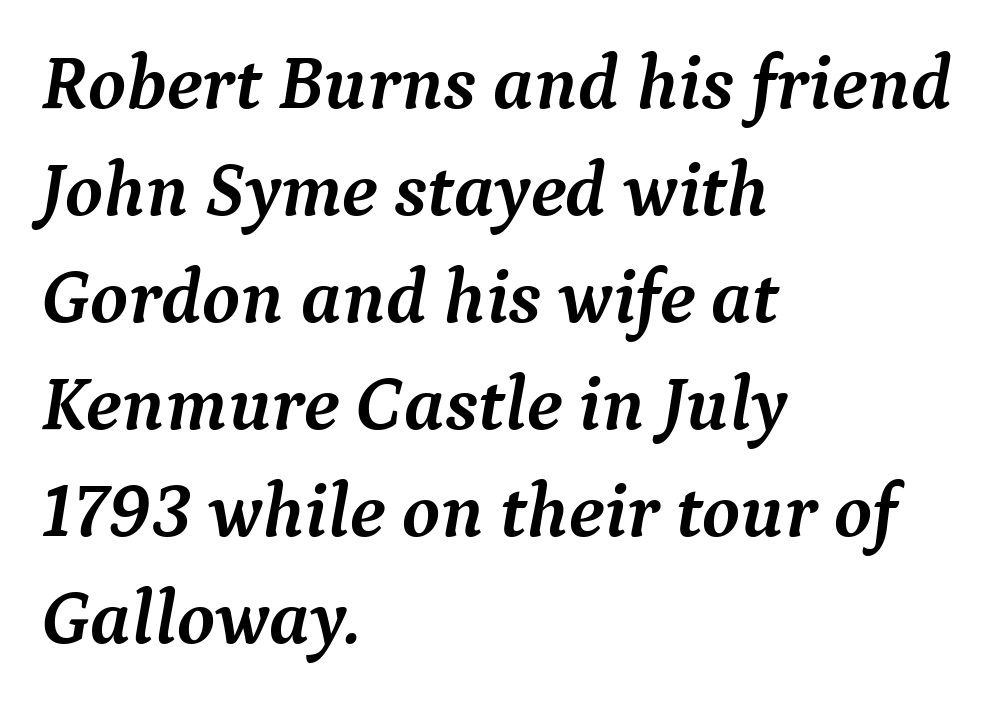
{"serif": "yes", "italic": "yes", "lean": "right", "slant_degrees": 9, "bold": "yes", "weight": "semibold", "width": "normal", "stroke_contrast": "medium", "x_height": "medium", "monospaced": "no", "underline": "no", "align": "left", "line_spacing": "normal", "line_spacing_ratio": 1.39, "letter_spacing": "normal", "letter_spacing_em": 0.0, "glyph_px": 77}
